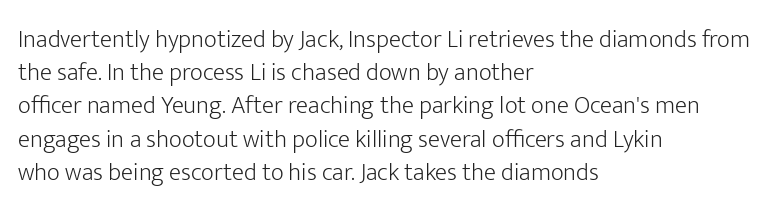
The image shows 25 px text type, upright; set left-aligned, normal line spacing (1.33x), normal letter spacing, not underlined.
